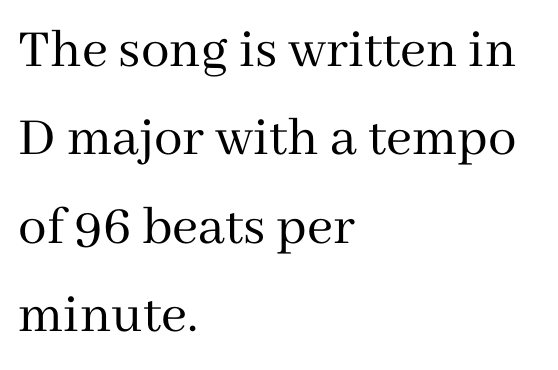
Q: Is the text bold? A: No.
Q: Is the text italic (slanted)? A: No, it is upright.
Q: Is the typeface a serif or a sans-serif typeface? A: Serif.
Q: Is the text underlined? A: No.
Q: How is the paragraph aligned? A: Left-aligned.
Q: Is the spacing between letters normal or unusually wide? A: Normal.
Q: Is the spacing between lines tight, normal or loose? A: Normal.
Q: Width (condensed, normal, or wide)? A: Normal.
Q: Stroke contrast? A: Medium.
Q: x-height? A: Medium.
Q: Monospaced? A: No.
